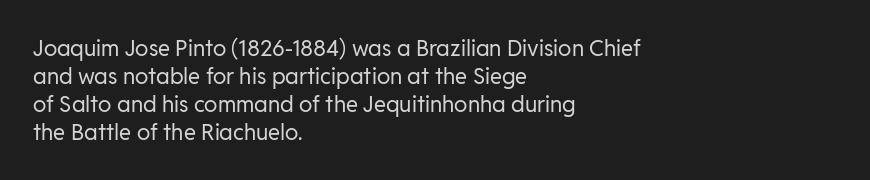
The image shows 22 px text type, upright; set left-aligned, normal line spacing (1.27x), normal letter spacing, not underlined.
